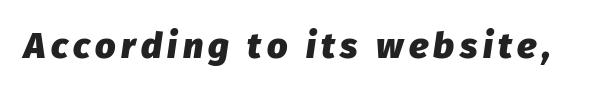
{"italic": "yes", "lean": "right", "slant_degrees": 8, "bold": "yes", "weight": "heavy", "width": "normal", "stroke_contrast": "low", "x_height": "medium", "monospaced": "no", "underline": "no", "glyph_px": 36}
